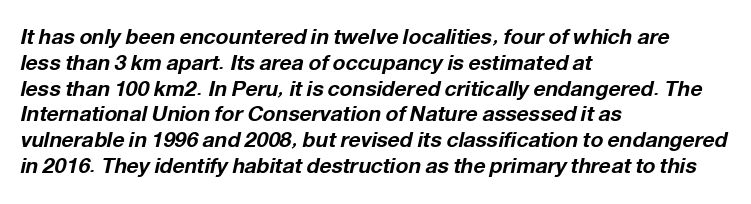
Notice how the stems are inclined rather than vertical — that's the hallmark of italics. As a designer I'd log this as weight 700, bold. Students, note that the glyphs here touch the page at normal intervals. The compositor pushed each line to the left boundary.
